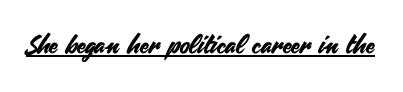
Is the letter spacing exaggerated? No — it looks like the ordinary default. These characters rest on top of a visible drawn line.
